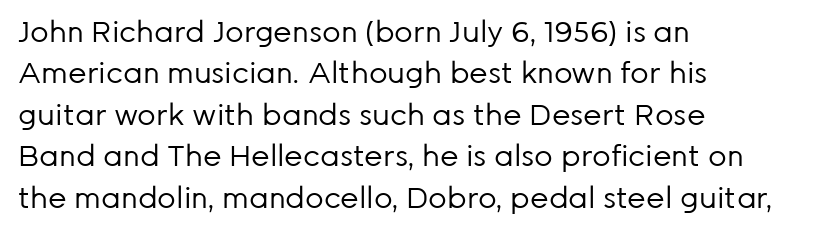
The image shows 29 px regular-weight sans-serif type, upright; set left-aligned, normal line spacing (1.43x), normal letter spacing, not underlined; low stroke contrast and a medium x-height.
